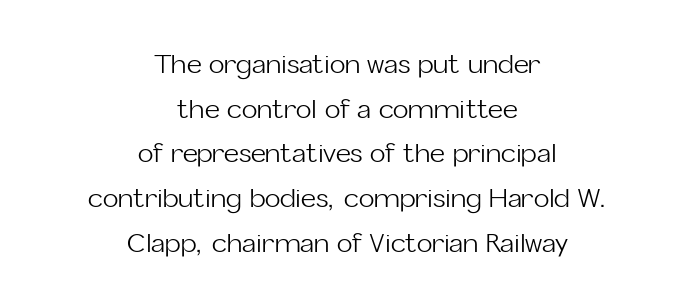
{"italic": "no", "bold": "no", "underline": "no", "align": "center", "line_spacing_ratio": 1.72, "letter_spacing": "normal", "letter_spacing_em": 0.0, "glyph_px": 26}
